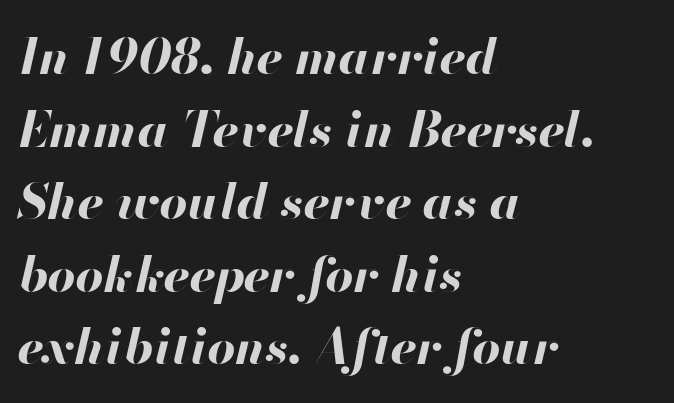
Q: Is the text bold? A: Yes.
Q: Is the text italic (slanted)? A: Yes, it leans right by about 13 degrees.
Q: Is the text underlined? A: No.
Q: How is the paragraph aligned? A: Left-aligned.
Q: Is the spacing between letters normal or unusually wide? A: Normal.
Q: Is the spacing between lines tight, normal or loose? A: Normal.
Q: Width (condensed, normal, or wide)? A: Normal.
Q: Stroke contrast? A: High.
Q: x-height? A: Small.
Q: Monospaced? A: No.
